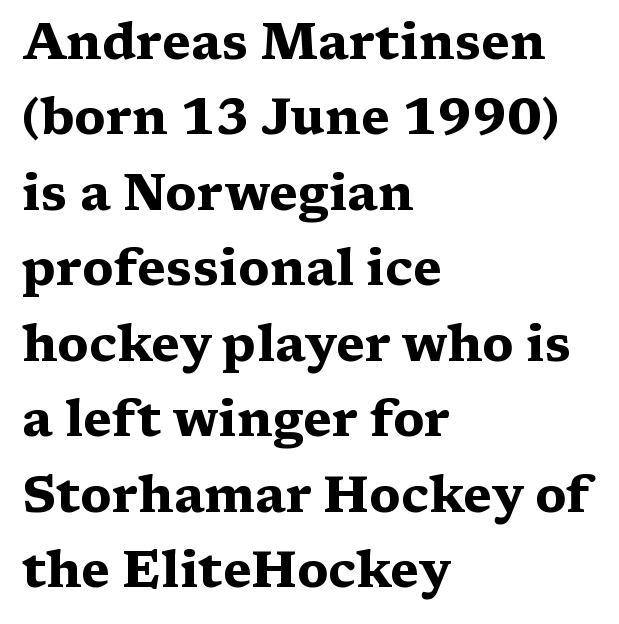
Q: Is the text bold? A: Yes.
Q: Is the text italic (slanted)? A: No, it is upright.
Q: Is the typeface a serif or a sans-serif typeface? A: Serif.
Q: Is the text underlined? A: No.
Q: How is the paragraph aligned? A: Left-aligned.
Q: Is the spacing between letters normal or unusually wide? A: Normal.
Q: Is the spacing between lines tight, normal or loose? A: Normal.
Q: Width (condensed, normal, or wide)? A: Wide.
Q: Stroke contrast? A: Medium.
Q: x-height? A: Medium.
Q: Monospaced? A: No.
